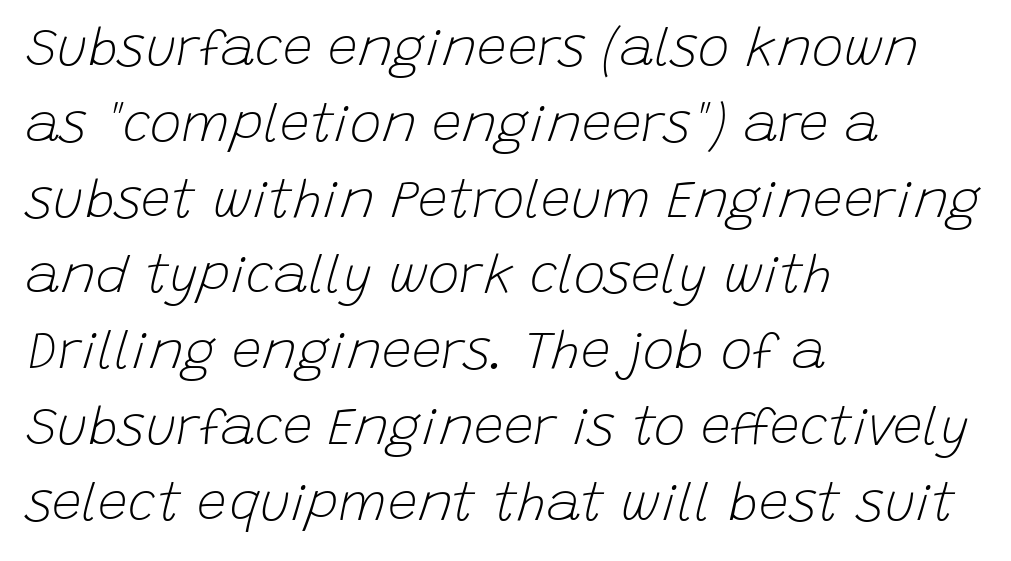
The image shows 53 px light type, italic (leaning right); set left-aligned, normal line spacing (1.43x), normal letter spacing, not underlined; low stroke contrast and a large x-height.
